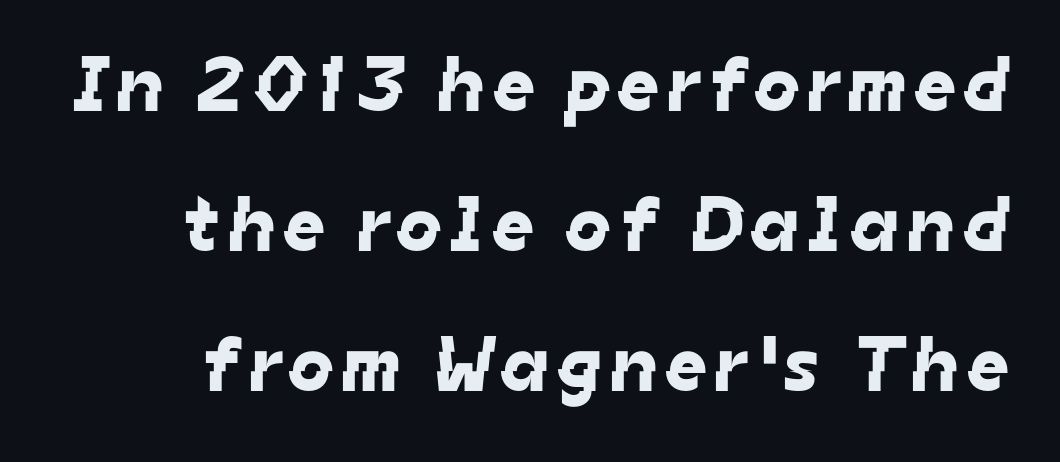
Q: Is the typeface a serif or a sans-serif typeface? A: Sans-serif.
Q: Is the text underlined? A: No.
Q: Width (condensed, normal, or wide)? A: Normal.
Q: Stroke contrast? A: Low.
Q: x-height? A: Medium.
Q: Monospaced? A: No.
